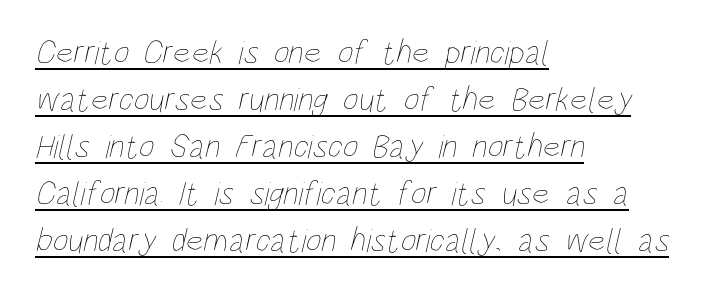
Q: Is the text bold? A: No.
Q: Is the text underlined? A: Yes.
Q: How is the paragraph aligned? A: Left-aligned.
Q: Is the spacing between letters normal or unusually wide? A: Normal.
Q: Is the spacing between lines tight, normal or loose? A: Normal.
Q: Width (condensed, normal, or wide)? A: Condensed.
Q: Stroke contrast? A: Low.
Q: x-height? A: Large.
Q: Monospaced? A: No.
